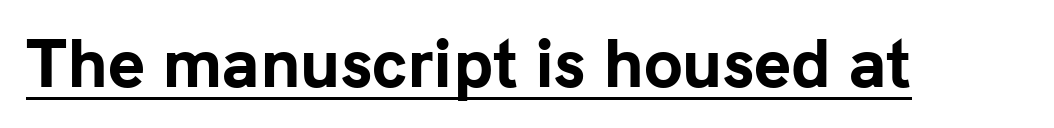
Q: Is the text bold? A: Yes.
Q: Is the text italic (slanted)? A: No, it is upright.
Q: Is the typeface a serif or a sans-serif typeface? A: Sans-serif.
Q: Is the text underlined? A: Yes.
Q: Is the spacing between letters normal or unusually wide? A: Normal.
Q: Width (condensed, normal, or wide)? A: Normal.
Q: Stroke contrast? A: Low.
Q: x-height? A: Medium.
Q: Monospaced? A: No.
